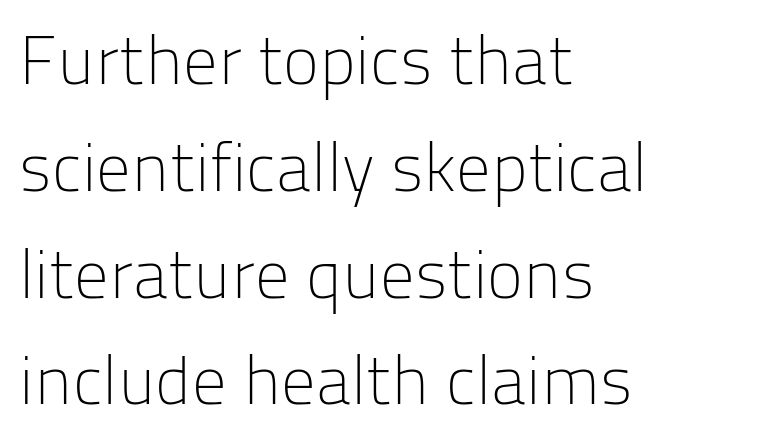
The image shows 68 px light sans-serif type, upright; set left-aligned, normal line spacing (1.57x), normal letter spacing, not underlined; low stroke contrast and a medium x-height.
